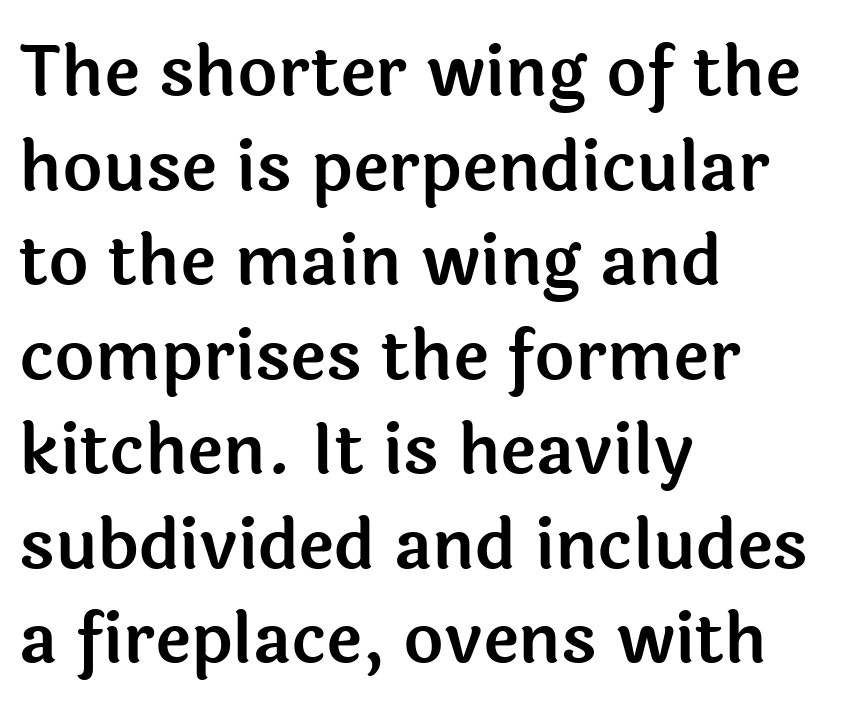
{"serif": "no", "italic": "no", "width": "normal", "x_height": "medium", "monospaced": "no", "underline": "no", "align": "left", "line_spacing": "normal", "line_spacing_ratio": 1.37, "letter_spacing": "normal", "letter_spacing_em": 0.0, "glyph_px": 69}
